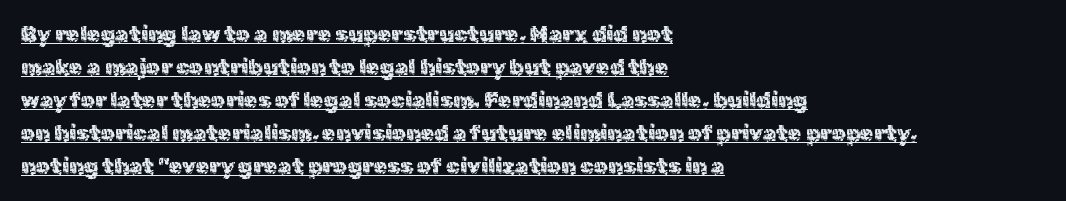
Q: Is the text italic (slanted)? A: No, it is upright.
Q: Is the text underlined? A: Yes.
Q: How is the paragraph aligned? A: Left-aligned.
Q: Is the spacing between letters normal or unusually wide? A: Normal.
Q: Is the spacing between lines tight, normal or loose? A: Normal.
